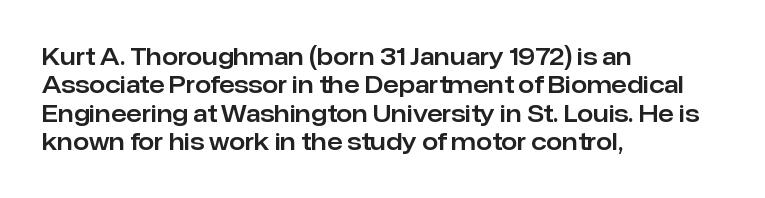
Q: Is the text italic (slanted)? A: No, it is upright.
Q: Is the text underlined? A: No.
Q: How is the paragraph aligned? A: Left-aligned.
Q: Is the spacing between letters normal or unusually wide? A: Normal.
